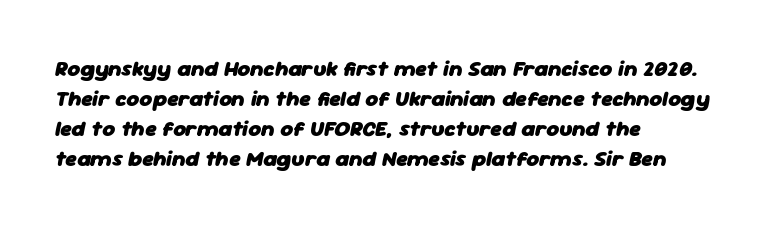
The image shows 22 px bold type, italic (leaning right); set left-aligned, normal line spacing (1.37x), normal letter spacing, not underlined.
